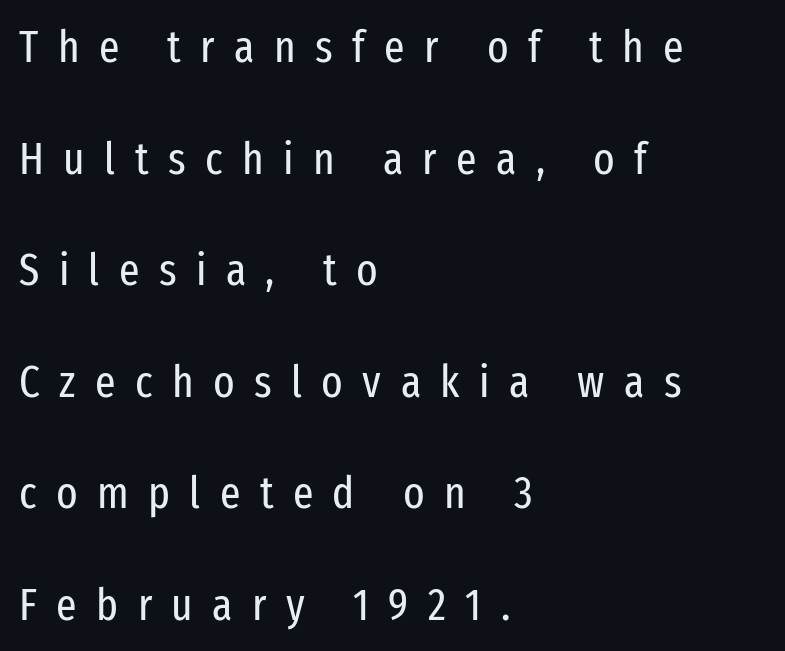
Letters have the restrained weight of plain body copy at most. A clean baseline with only descenders dipping below it. Each letter keeps its own natural width here, so spacing adapts to shape. The characters display no serif detailing; their extremities are plain. How would I describe the line gaps? Wide and relaxed. Which margin do the lines hug? The left one — the right edge is uneven.
